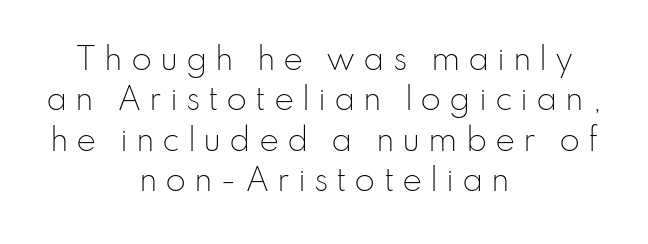
Q: Is the text bold? A: No.
Q: Is the text italic (slanted)? A: No, it is upright.
Q: Is the typeface a serif or a sans-serif typeface? A: Sans-serif.
Q: Is the text underlined? A: No.
Q: How is the paragraph aligned? A: Centered.
Q: Is the spacing between letters normal or unusually wide? A: Unusually wide.
Q: Is the spacing between lines tight, normal or loose? A: Normal.
Q: Width (condensed, normal, or wide)? A: Normal.
Q: Stroke contrast? A: Low.
Q: x-height? A: Small.
Q: Monospaced? A: No.
